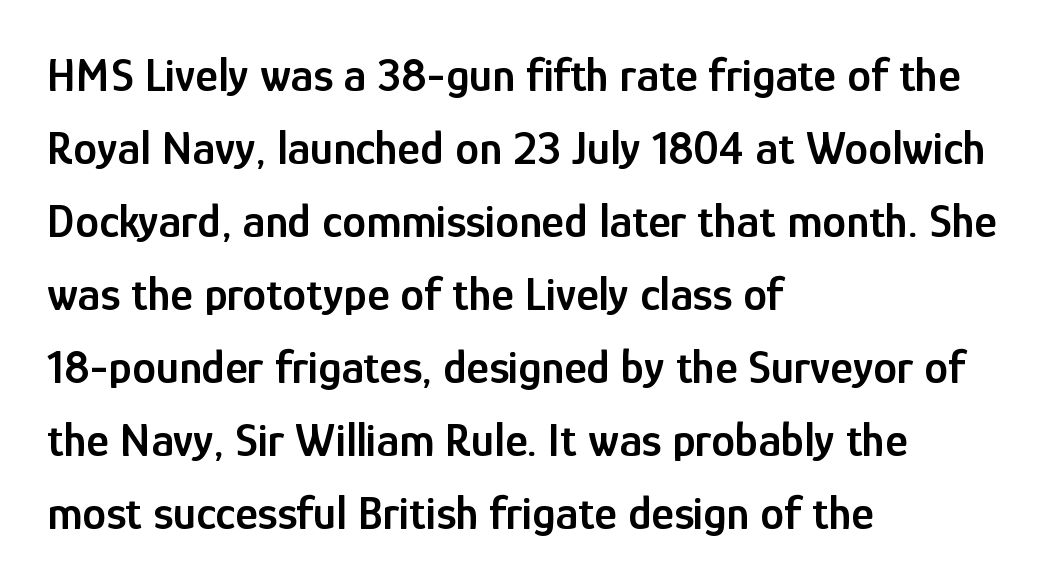
The image shows 48 px semibold, condensed sans-serif type, upright; set left-aligned, normal line spacing (1.52x), normal letter spacing, not underlined; low stroke contrast and a medium x-height.
